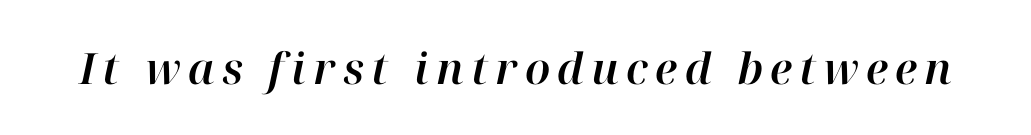
Q: Is the text italic (slanted)? A: Yes, it leans right by about 12 degrees.
Q: Is the text underlined? A: No.
Q: Width (condensed, normal, or wide)? A: Normal.
Q: Stroke contrast? A: High.
Q: x-height? A: Medium.
Q: Monospaced? A: No.
